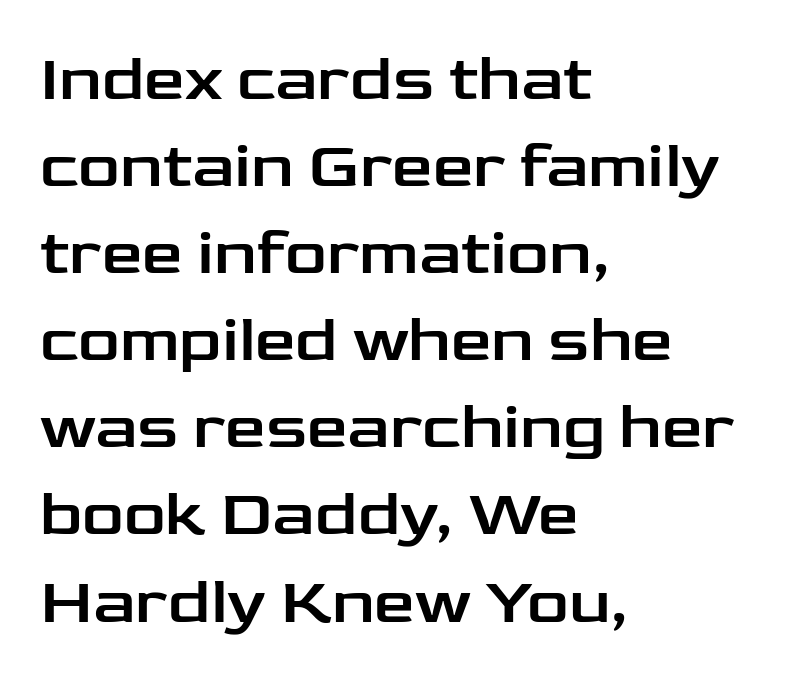
Q: Is the text italic (slanted)? A: No, it is upright.
Q: Is the typeface a serif or a sans-serif typeface? A: Sans-serif.
Q: Is the text underlined? A: No.
Q: How is the paragraph aligned? A: Left-aligned.
Q: Is the spacing between letters normal or unusually wide? A: Normal.
Q: Is the spacing between lines tight, normal or loose? A: Normal.
Q: Width (condensed, normal, or wide)? A: Wide.
Q: Stroke contrast? A: Low.
Q: x-height? A: Medium.
Q: Monospaced? A: No.
